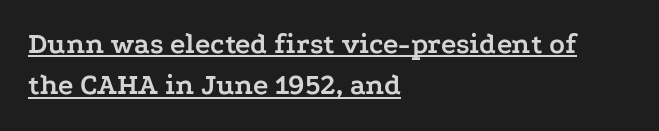
Q: Is the text bold? A: Yes.
Q: Is the text italic (slanted)? A: No, it is upright.
Q: Is the typeface a serif or a sans-serif typeface? A: Serif.
Q: Is the text underlined? A: Yes.
Q: How is the paragraph aligned? A: Left-aligned.
Q: Is the spacing between letters normal or unusually wide? A: Normal.
Q: Is the spacing between lines tight, normal or loose? A: Normal.
Q: Width (condensed, normal, or wide)? A: Wide.
Q: Stroke contrast? A: Low.
Q: x-height? A: Medium.
Q: Monospaced? A: No.
